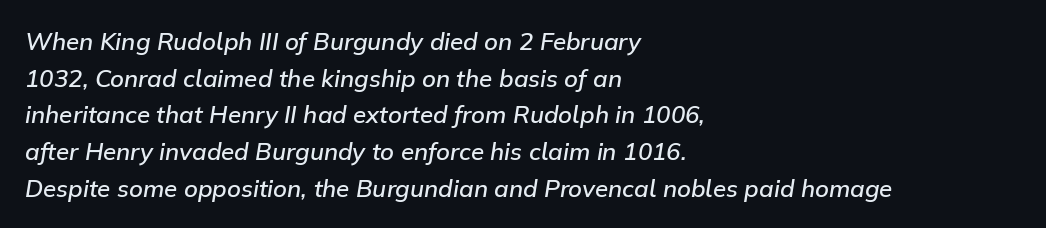
{"italic": "yes", "lean": "right", "slant_degrees": 9, "bold": "semi", "underline": "no", "align": "left", "line_spacing": "normal", "line_spacing_ratio": 1.53, "letter_spacing": "normal", "letter_spacing_em": 0.0, "glyph_px": 24}
